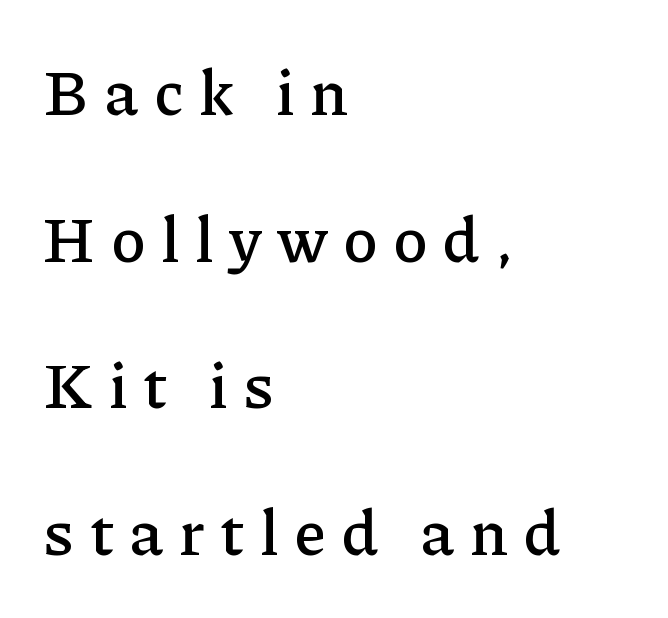
The rendering inserts visible extra space after every character. The typography opts for an upright posture over an oblique one. These lines are composed in type with serifs. The gap between lines stays unmarked. This sample is left-justified, so line endings fall wherever the words run out. Honestly, the rows look like they've been pulled way apart.
